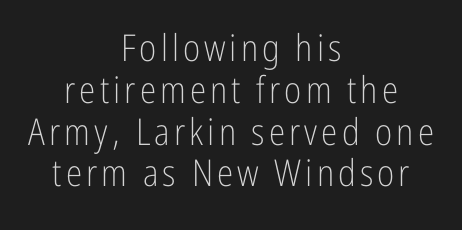
The image shows 37 px light, condensed sans-serif type, upright; set centered, tight line spacing (1.13x), not underlined; low stroke contrast and a medium x-height.
